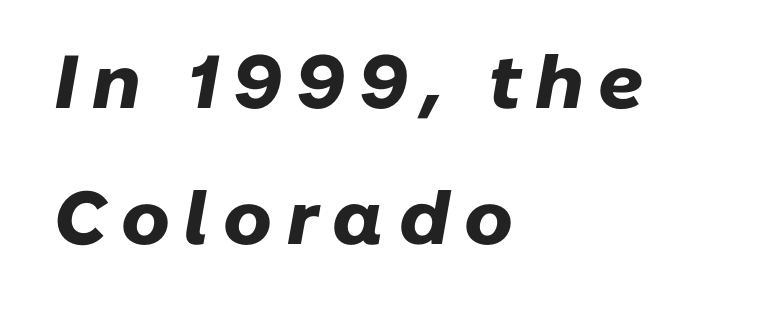
{"italic": "yes", "lean": "right", "slant_degrees": 10, "bold": "yes", "weight": "heavy", "width": "normal", "stroke_contrast": "low", "x_height": "medium", "monospaced": "no", "underline": "no", "align": "left", "line_spacing_ratio": 1.81, "glyph_px": 75}
